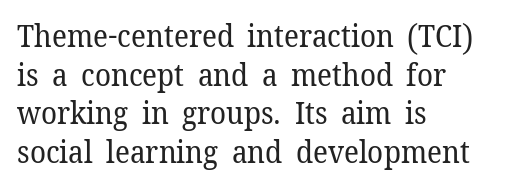
{"serif": "yes", "italic": "no", "bold": "no", "weight": "regular", "width": "normal", "stroke_contrast": "low", "x_height": "medium", "monospaced": "no", "underline": "no", "align": "left", "line_spacing": "normal", "line_spacing_ratio": 1.29, "letter_spacing": "normal", "letter_spacing_em": 0.0, "glyph_px": 30}
